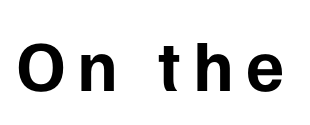
Each letter's strokes conclude bluntly, with no projecting serifs. Varying glyph widths throughout — classic text-font behaviour. As a designer I'd log this as weight 700, bold. This is the regular roman posture of the typeface. Decoration check: the copy has no underline.
